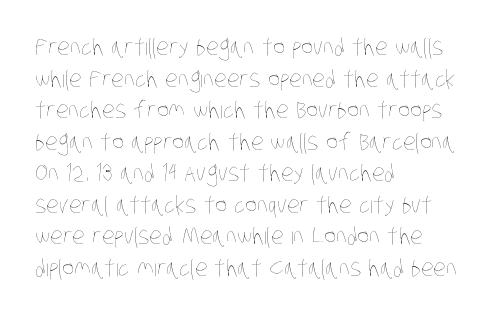
The image shows 23 px text type; set left-aligned, normal line spacing (1.37x), normal letter spacing, not underlined.
